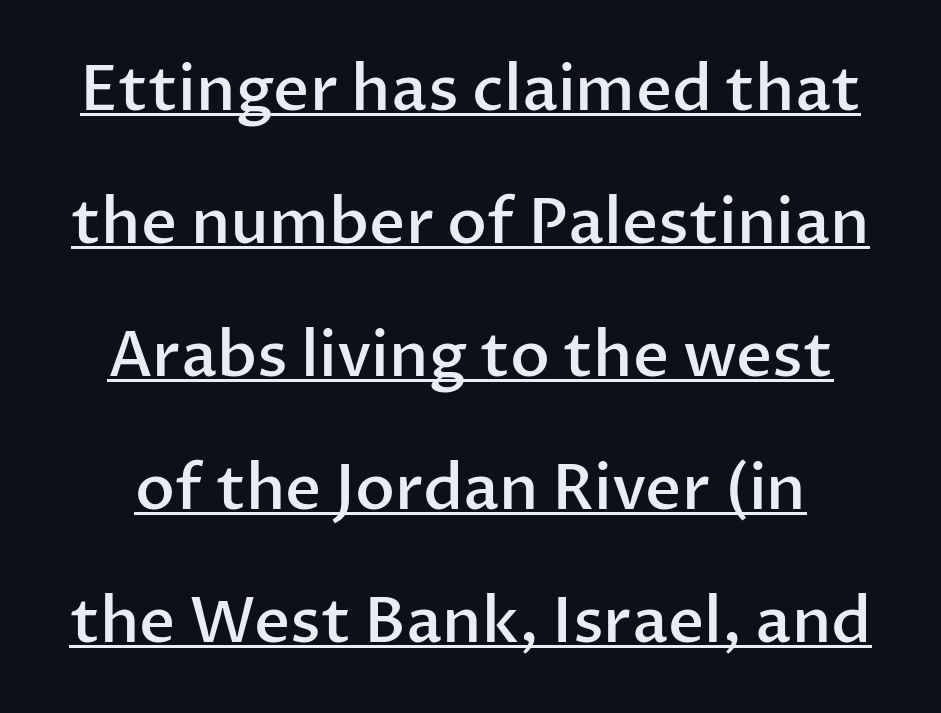
Q: Is the text bold? A: Semi-bold.
Q: Is the text italic (slanted)? A: No, it is upright.
Q: Is the typeface a serif or a sans-serif typeface? A: Sans-serif.
Q: Is the text underlined? A: Yes.
Q: Is the spacing between letters normal or unusually wide? A: Normal.
Q: Is the spacing between lines tight, normal or loose? A: Loose.
Q: Width (condensed, normal, or wide)? A: Normal.
Q: Stroke contrast? A: Low.
Q: x-height? A: Medium.
Q: Monospaced? A: No.
